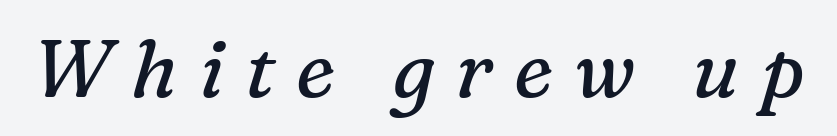
Q: Is the text bold? A: No.
Q: Is the text italic (slanted)? A: Yes, it leans right by about 16 degrees.
Q: Is the typeface a serif or a sans-serif typeface? A: Serif.
Q: Is the text underlined? A: No.
Q: Is the spacing between letters normal or unusually wide? A: Unusually wide.
Q: Width (condensed, normal, or wide)? A: Normal.
Q: Stroke contrast? A: Medium.
Q: x-height? A: Medium.
Q: Monospaced? A: No.
